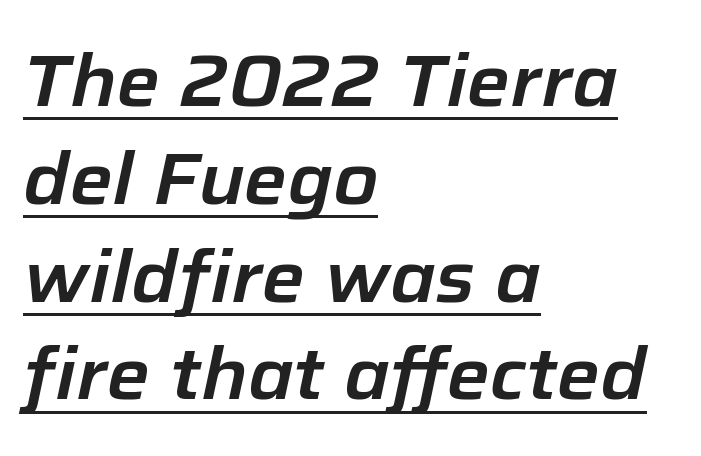
Glance below the letters and you will spot a drawn line. Casual observation: everything's shoved over to the left. Does extra space separate the letters? No, they use regular spacing. Each letter keeps its own natural width here, so spacing adapts to shape.
